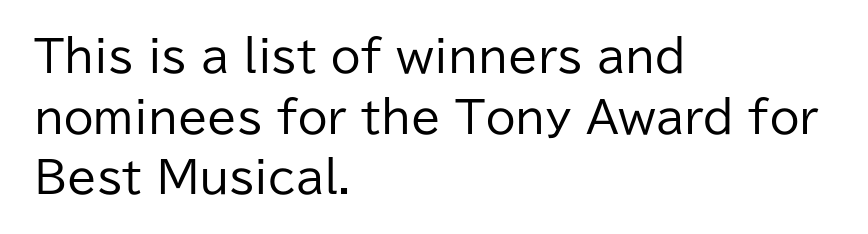
The image shows 43 px regular-weight sans-serif type, upright; set left-aligned, normal line spacing (1.41x), normal letter spacing, not underlined; low stroke contrast and a medium x-height.
